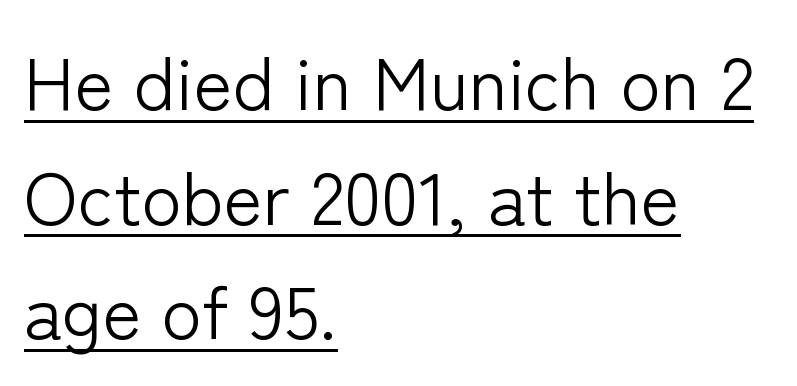
{"serif": "no", "italic": "no", "bold": "no", "weight": "light", "width": "normal", "stroke_contrast": "low", "x_height": "medium", "monospaced": "no", "underline": "yes", "align": "left", "line_spacing": "normal", "line_spacing_ratio": 1.55, "letter_spacing": "normal", "letter_spacing_em": 0.0, "glyph_px": 74}
